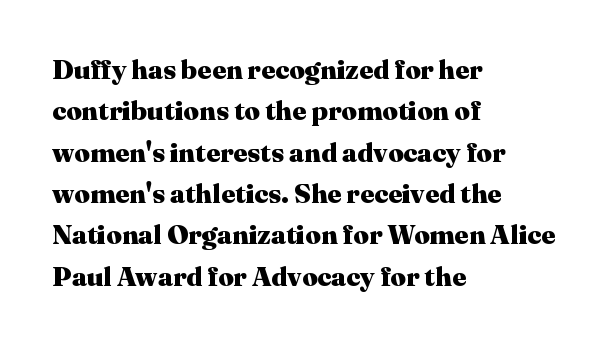
This block has exactly the height ordinary leading produces. The letterforms sit shoulder to shoulder at normal distance. On the weight axis this lands at bold, roughly 700. Line beginnings align vertically; line endings do not. A roman cut, with each character standing at attention.
